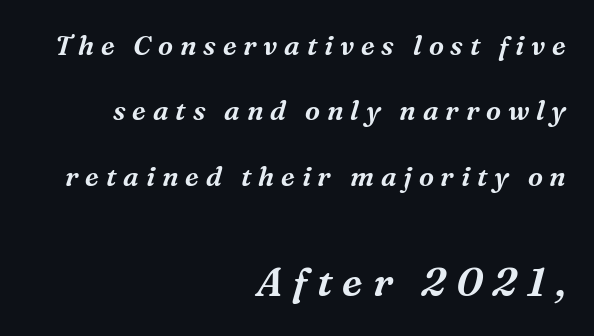
Q: Is the text italic (slanted)? A: Yes, it leans right by about 16 degrees.
Q: Is the typeface a serif or a sans-serif typeface? A: Serif.
Q: Is the text underlined? A: No.
Q: How is the paragraph aligned? A: Right-aligned.
Q: Is the spacing between letters normal or unusually wide? A: Unusually wide.
Q: Is the spacing between lines tight, normal or loose? A: Loose.
Q: Which block of text is set in a larger size, the first (top) or the second (bottom)? A: The second (bottom) one.
Q: Width (condensed, normal, or wide)? A: Normal.
Q: Stroke contrast? A: Medium.
Q: x-height? A: Medium.
Q: Monospaced? A: No.
